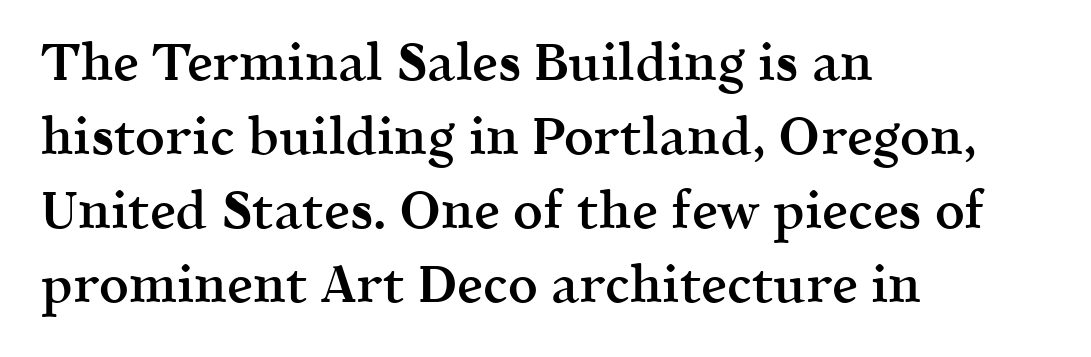
Q: Is the text bold? A: Semi-bold.
Q: Is the text italic (slanted)? A: No, it is upright.
Q: Is the typeface a serif or a sans-serif typeface? A: Serif.
Q: Is the text underlined? A: No.
Q: How is the paragraph aligned? A: Left-aligned.
Q: Is the spacing between letters normal or unusually wide? A: Normal.
Q: Is the spacing between lines tight, normal or loose? A: Normal.
Q: Width (condensed, normal, or wide)? A: Normal.
Q: x-height? A: Medium.
Q: Monospaced? A: No.
